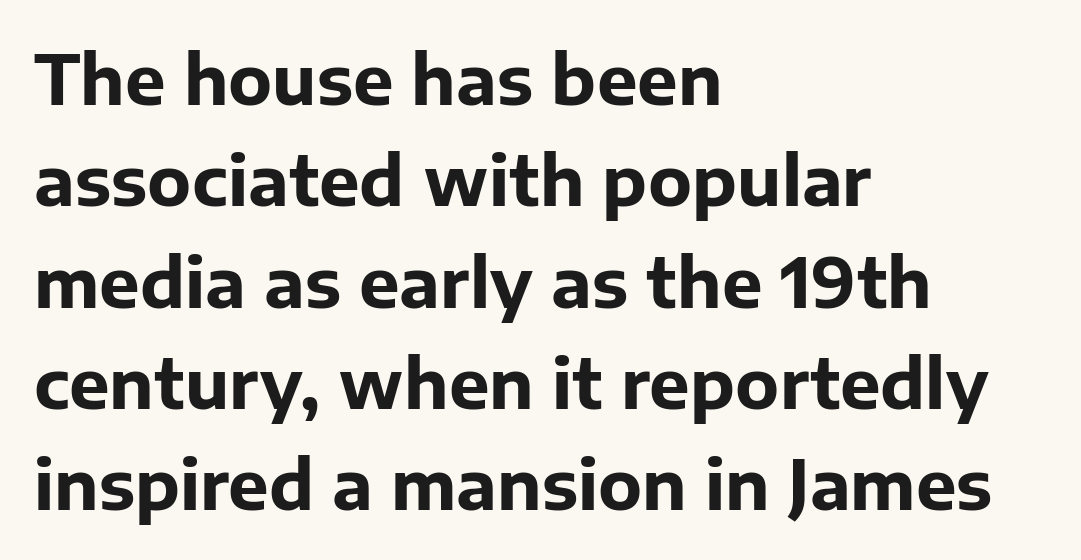
The rows are spaced the way most documents space them. Weight: bold. Letterform terminals end flat and unadorned throughout the passage. Letter spacing: default. The typesetter chose a ragged-right arrangement here.
